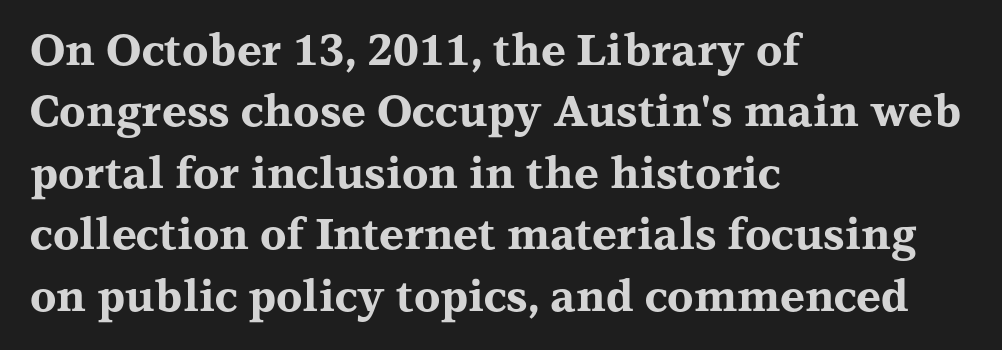
The image shows 43 px bold, wide serif type, upright; set left-aligned, normal line spacing (1.43x), normal letter spacing, not underlined; medium stroke contrast and a medium x-height.
